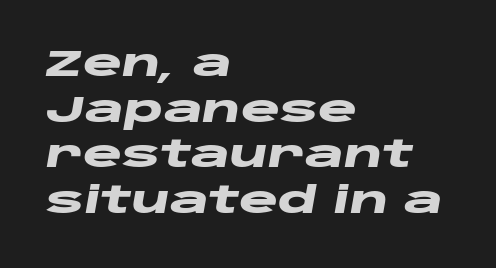
The image shows 37 px heavy, wide type, italic (leaning right); set left-aligned, line spacing 1.23x, normal letter spacing, not underlined; low stroke contrast and a large x-height.
